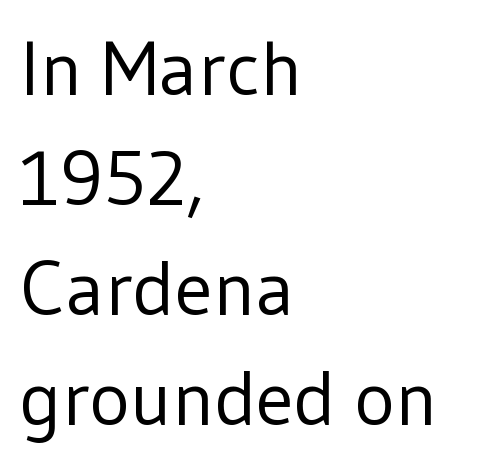
The image shows 77 px regular-weight sans-serif type, upright; set left-aligned, normal line spacing (1.43x), normal letter spacing, not underlined; low stroke contrast and a medium x-height.
